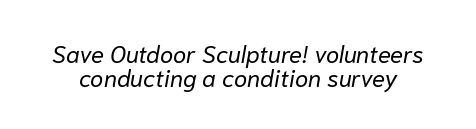
The image shows 24 px text type, italic (leaning right); set tight line spacing (1.02x), normal letter spacing, not underlined.
